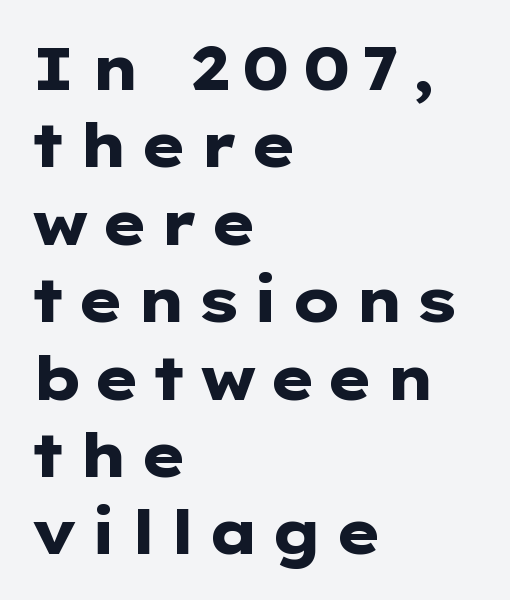
A sans-serif font was chosen for this passage. Each new line begins a customary step beneath the previous one. Looks like regular typesetting: each glyph gets only the width it needs. This is roman type, the default non-slanted kind. Which margin do the lines hug? The left one — the right edge is uneven.
